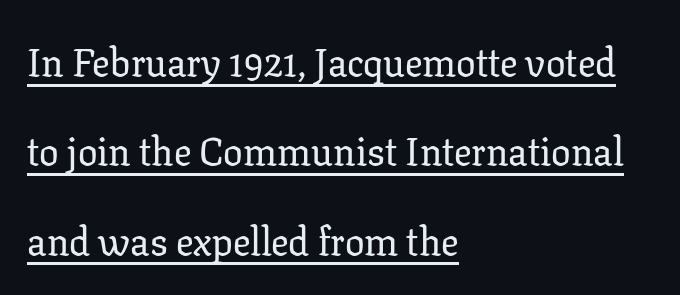
{"serif": "yes", "italic": "no", "width": "normal", "stroke_contrast": "low", "x_height": "medium", "monospaced": "no", "underline": "yes", "align": "left", "line_spacing": "loose", "line_spacing_ratio": 2.29, "letter_spacing": "normal", "letter_spacing_em": 0.0, "glyph_px": 39}
